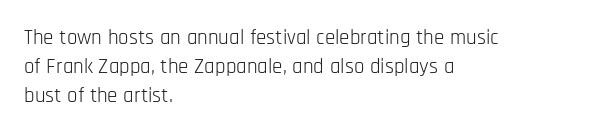
The image shows 21 px text type, upright; set left-aligned, normal line spacing (1.39x), normal letter spacing, not underlined.
